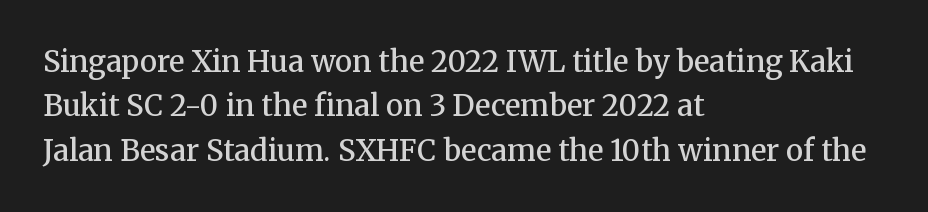
The image shows 29 px semibold serif type, upright; set left-aligned, normal line spacing (1.53x), normal letter spacing, not underlined; medium stroke contrast and a medium x-height.
